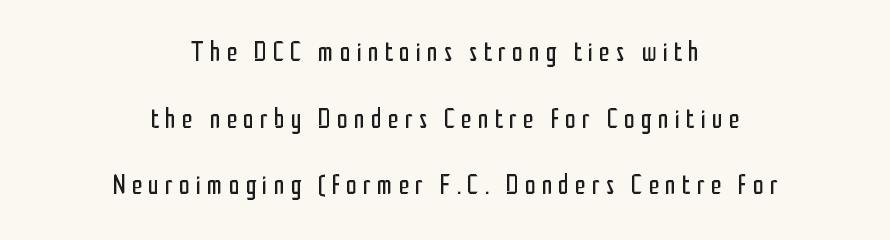
Q: Is the text bold? A: No.
Q: Is the text italic (slanted)? A: No, it is upright.
Q: Is the text underlined? A: No.
Q: How is the paragraph aligned? A: Centered.
Q: Is the spacing between letters normal or unusually wide? A: Unusually wide.
Q: Is the spacing between lines tight, normal or loose? A: Loose.
